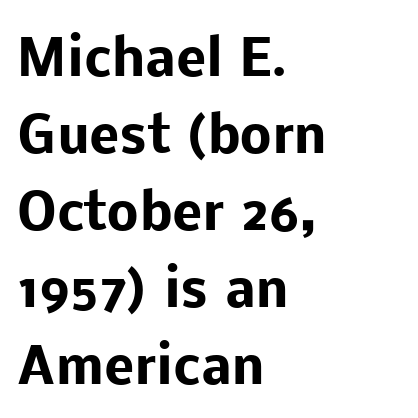
{"serif": "no", "italic": "no", "bold": "yes", "weight": "heavy", "width": "normal", "stroke_contrast": "low", "x_height": "medium", "monospaced": "no", "underline": "no", "align": "left", "line_spacing": "normal", "line_spacing_ratio": 1.54, "letter_spacing": "normal", "letter_spacing_em": 0.0, "glyph_px": 50}
